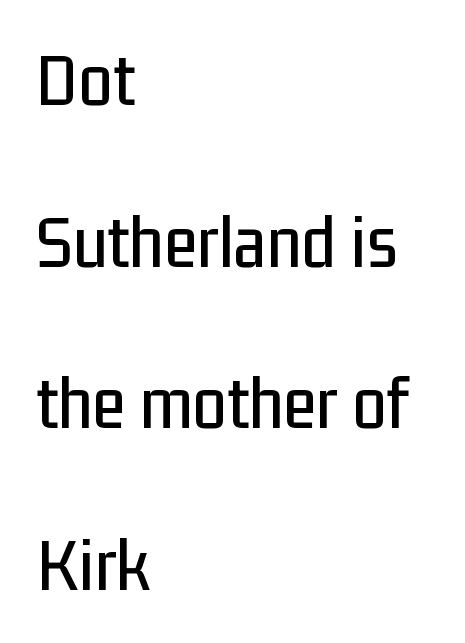
Q: Is the text italic (slanted)? A: No, it is upright.
Q: Is the typeface a serif or a sans-serif typeface? A: Sans-serif.
Q: Is the text underlined? A: No.
Q: How is the paragraph aligned? A: Left-aligned.
Q: Is the spacing between letters normal or unusually wide? A: Normal.
Q: Is the spacing between lines tight, normal or loose? A: Loose.
Q: Width (condensed, normal, or wide)? A: Condensed.
Q: Stroke contrast? A: Low.
Q: x-height? A: Medium.
Q: Monospaced? A: No.
